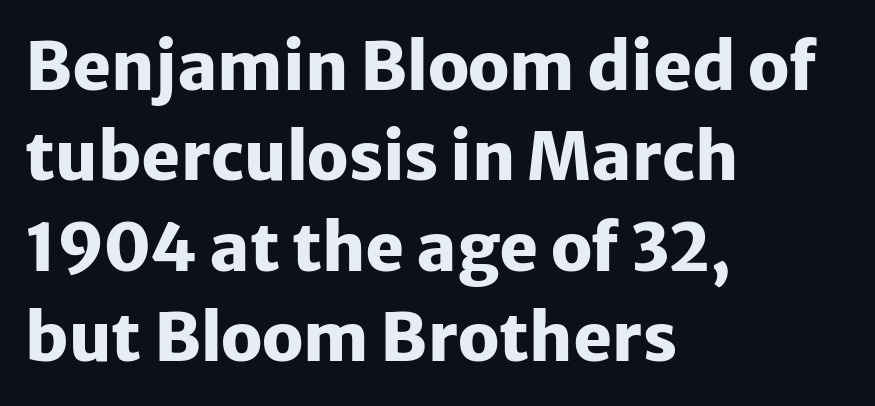
Think of a printed novel: that variable character pitch is what you see here. Characters follow at the spacing the type designer built in. The rendering uses a moderate line-height, typical for paragraphs. The characters look thick and weighty, a clear bold.
